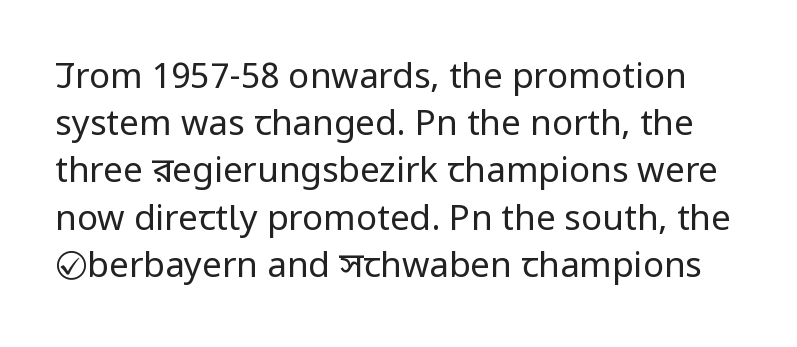
Q: Is the text bold? A: No.
Q: Is the text italic (slanted)? A: No, it is upright.
Q: Is the typeface a serif or a sans-serif typeface? A: Sans-serif.
Q: Is the text underlined? A: No.
Q: Is the spacing between letters normal or unusually wide? A: Normal.
Q: Is the spacing between lines tight, normal or loose? A: Normal.
Q: Width (condensed, normal, or wide)? A: Condensed.
Q: Stroke contrast? A: Low.
Q: x-height? A: Large.
Q: Monospaced? A: No.
